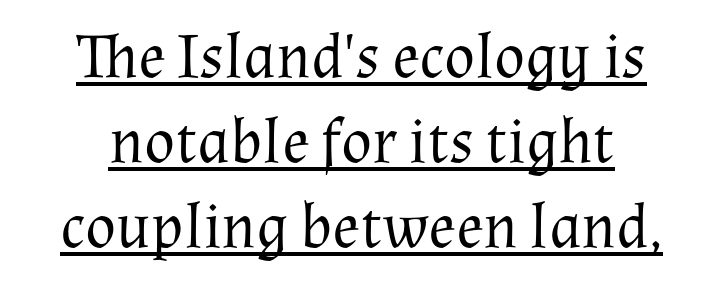
The image shows 64 px regular-weight serif type, upright; set centered, normal line spacing (1.33x), normal letter spacing, underlined; medium stroke contrast and a medium x-height.
